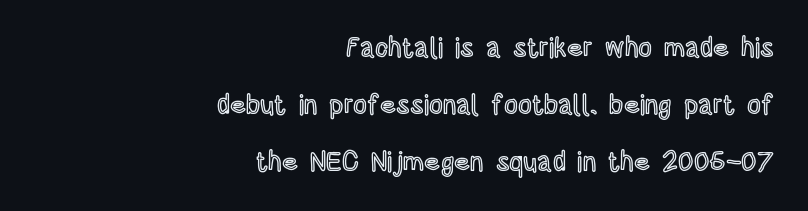
{"italic": "no", "underline": "no", "align": "right", "line_spacing": "loose", "line_spacing_ratio": 2.12, "letter_spacing": "normal", "letter_spacing_em": 0.0, "glyph_px": 27}
